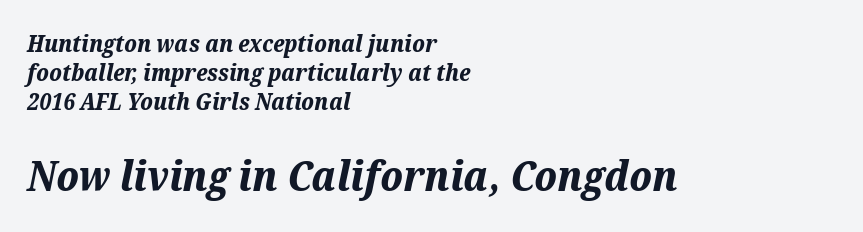
Whoever set this made the second block the dominant, larger element. Yep, that's italic — everything's leaning. The glyphs have the mass of a bold cut. The setting favours the left margin, as ordinary paragraphs usually do.
